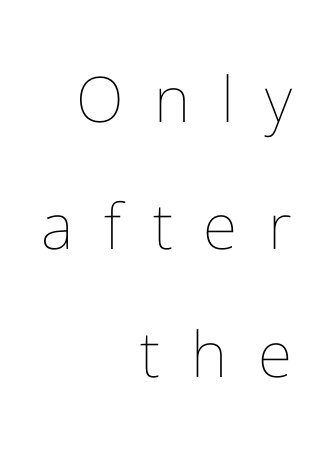
Q: Is the text bold? A: No.
Q: Is the text italic (slanted)? A: No, it is upright.
Q: Is the text underlined? A: No.
Q: How is the paragraph aligned? A: Right-aligned.
Q: Is the spacing between letters normal or unusually wide? A: Unusually wide.
Q: Is the spacing between lines tight, normal or loose? A: Loose.
Q: Width (condensed, normal, or wide)? A: Normal.
Q: Stroke contrast? A: Low.
Q: x-height? A: Medium.
Q: Monospaced? A: No.
